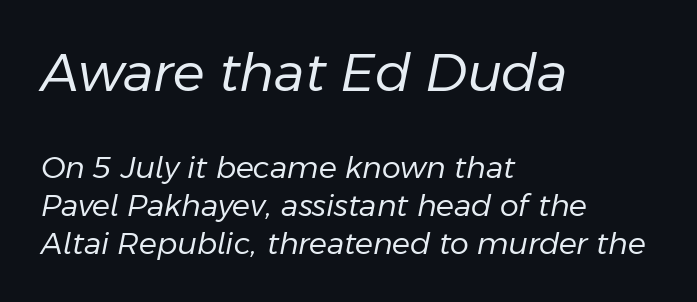
This sample has the flowing, uneven cadence of proportional lettering. A student would call this left alignment; a typographer would say flush left, rag right. Stems here are at most as thick as an everyday book face. Evenly set lines give the paragraph a standard silhouette.
